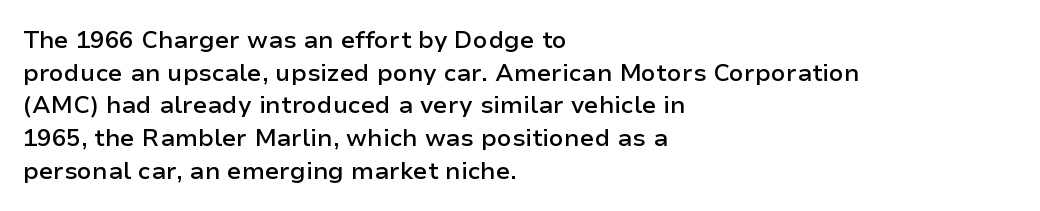
{"italic": "no", "bold": "semi", "underline": "no", "align": "left", "line_spacing": "normal", "line_spacing_ratio": 1.36, "letter_spacing": "normal", "letter_spacing_em": 0.0, "glyph_px": 24}
